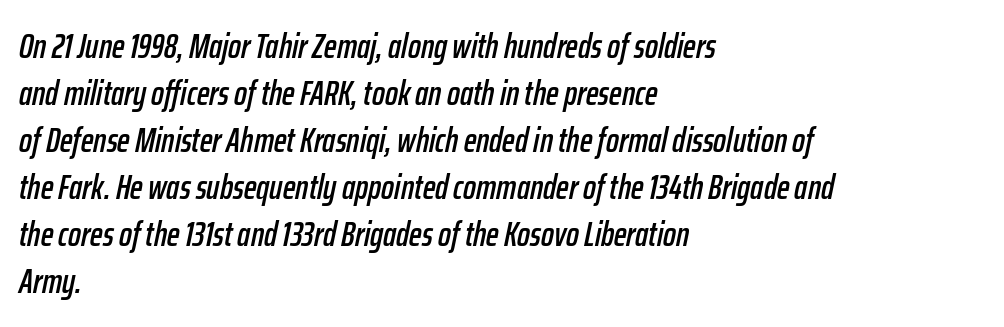
The image shows 34 px condensed type, italic (leaning right); set left-aligned, normal line spacing (1.38x), normal letter spacing, not underlined; low stroke contrast and a medium x-height.
